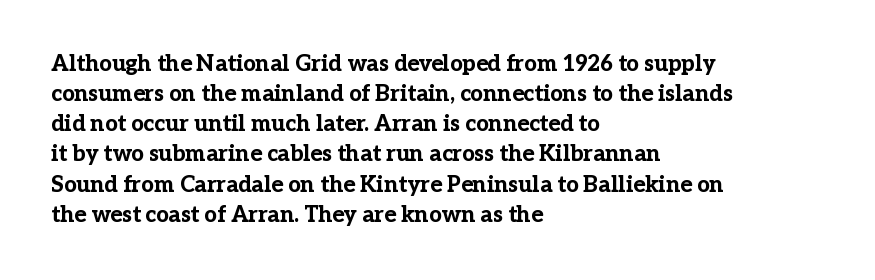
{"italic": "no", "bold": "yes", "underline": "no", "align": "left", "line_spacing": "normal", "line_spacing_ratio": 1.37, "letter_spacing": "normal", "letter_spacing_em": 0.0, "glyph_px": 22}
